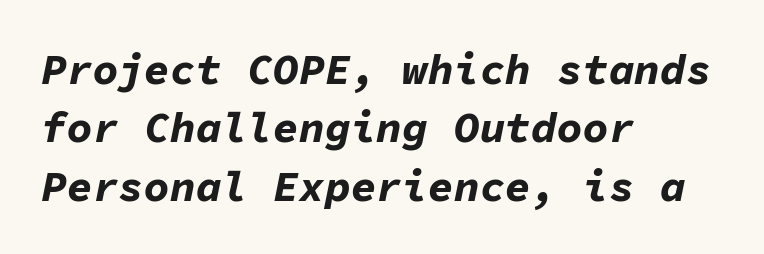
The image shows 43 px bold type, italic (leaning right), monospaced; set left-aligned, normal line spacing (1.36x), normal letter spacing, not underlined; low stroke contrast and a medium x-height.
